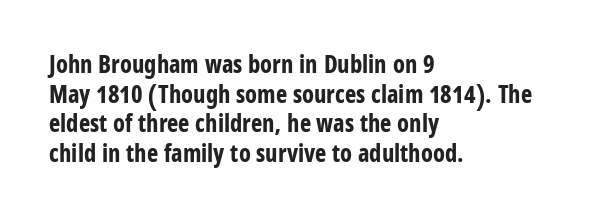
Q: Is the text bold? A: Yes.
Q: Is the text italic (slanted)? A: No, it is upright.
Q: Is the text underlined? A: No.
Q: How is the paragraph aligned? A: Left-aligned.
Q: Is the spacing between letters normal or unusually wide? A: Normal.
